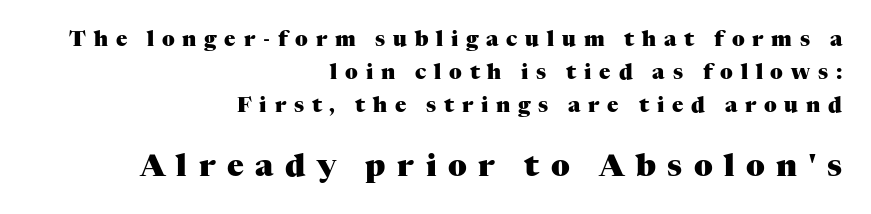
What weight is shown? A full bold with thick strokes. A typesetter would call this heavily tracked-out type. Descender tails drop into unmarked territory. The composition opens small and finishes big.
